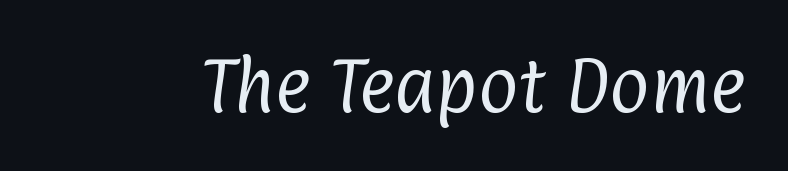
Is this a heavy cut? Hardly; it is regular or lighter. Tracking value appears to be zero — textbook default spacing. Proportional: the letters do not fall into vertical columns. The letters carry no serifs — their stems end cleanly without finishing strokes.
